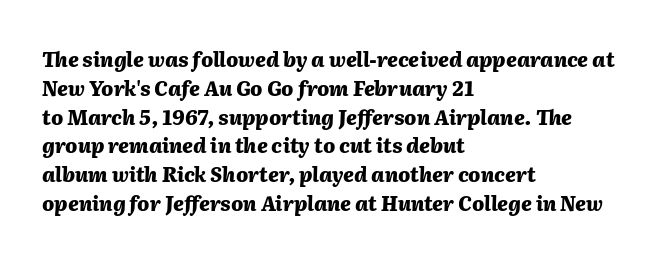
The image shows 20 px bold type, italic (leaning right); set left-aligned, normal line spacing (1.44x), normal letter spacing, not underlined.
